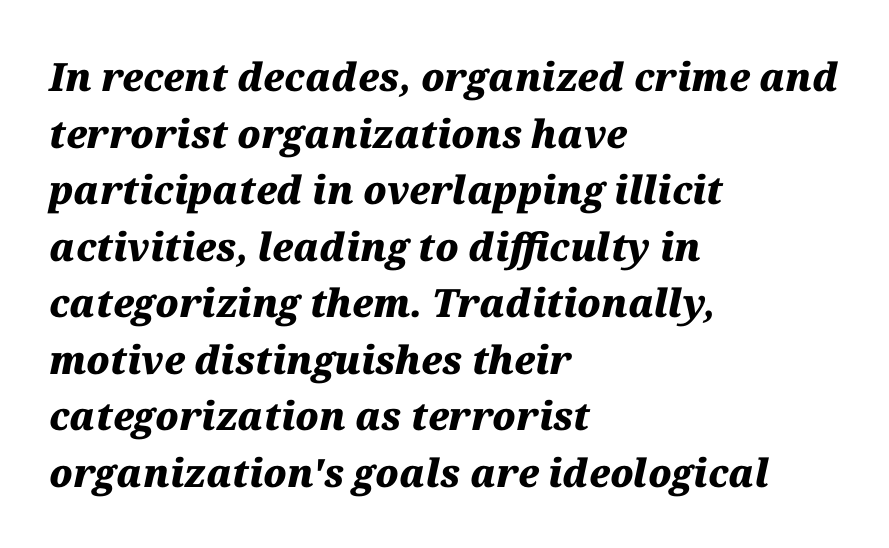
How heavy is the stroke? Heavy — this is a bold. In terms of letterspacing, this is plain default setting. The rendering uses natural spacing where letterforms have individual widths. The gap between lines stays unmarked. The space between consecutive lines is moderate.
